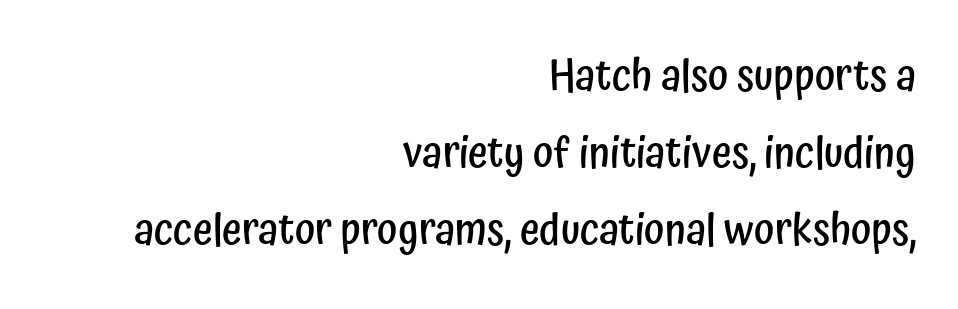
Teacher's note: observe the even right margin — that is flush-right alignment. Letters rest on an invisible, unmarked baseline. Words appear dense and cohesive because spacing is normal. A fair bit of extra ink — the face is semibold, not bold. These lines were composed using upright roman letters.
